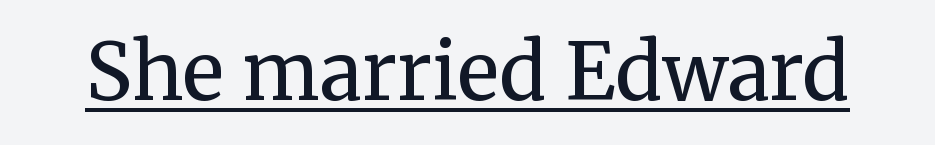
The image shows 78 px regular-weight serif type, upright; set normal letter spacing, underlined; medium stroke contrast and a medium x-height.
